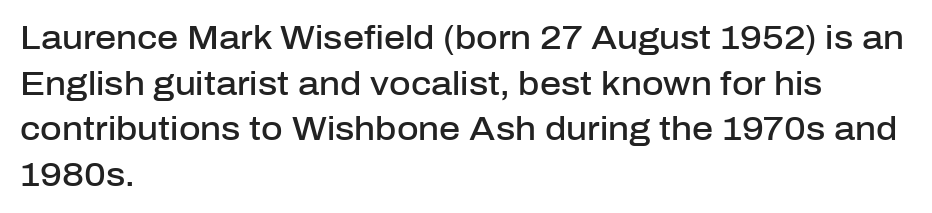
{"serif": "no", "italic": "no", "bold": "semi", "weight": "semibold", "width": "normal", "stroke_contrast": "low", "x_height": "medium", "monospaced": "no", "underline": "no", "align": "left", "line_spacing": "normal", "line_spacing_ratio": 1.38, "letter_spacing": "normal", "letter_spacing_em": 0.0, "glyph_px": 33}
